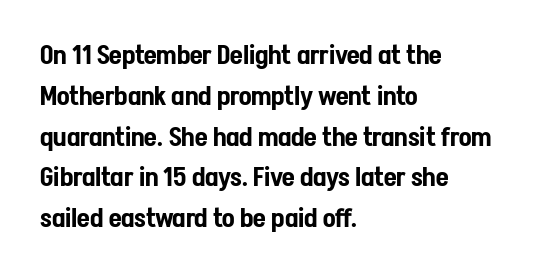
The image shows 26 px text type, upright; set left-aligned, normal line spacing (1.57x), normal letter spacing, not underlined.
